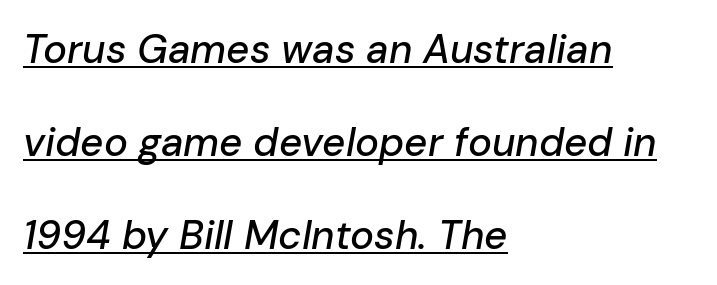
Q: Is the text italic (slanted)? A: Yes, it leans right by about 10 degrees.
Q: Is the text underlined? A: Yes.
Q: How is the paragraph aligned? A: Left-aligned.
Q: Is the spacing between letters normal or unusually wide? A: Normal.
Q: Is the spacing between lines tight, normal or loose? A: Loose.
Q: Width (condensed, normal, or wide)? A: Normal.
Q: Stroke contrast? A: Low.
Q: x-height? A: Medium.
Q: Monospaced? A: No.
